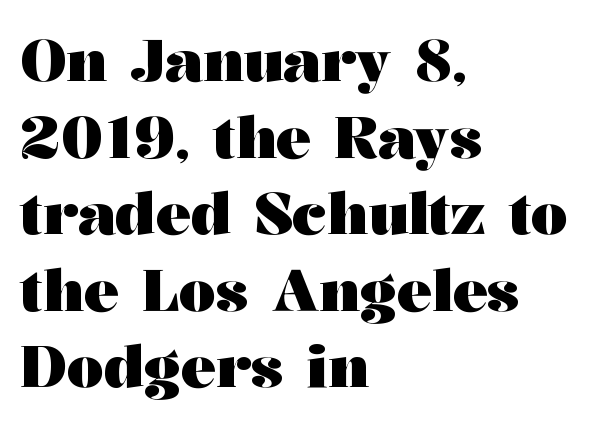
Q: Is the text bold? A: Yes.
Q: Is the text italic (slanted)? A: No, it is upright.
Q: Is the typeface a serif or a sans-serif typeface? A: Serif.
Q: Is the text underlined? A: No.
Q: How is the paragraph aligned? A: Left-aligned.
Q: Is the spacing between letters normal or unusually wide? A: Normal.
Q: Is the spacing between lines tight, normal or loose? A: Normal.
Q: Width (condensed, normal, or wide)? A: Wide.
Q: Stroke contrast? A: Medium.
Q: x-height? A: Medium.
Q: Monospaced? A: No.
